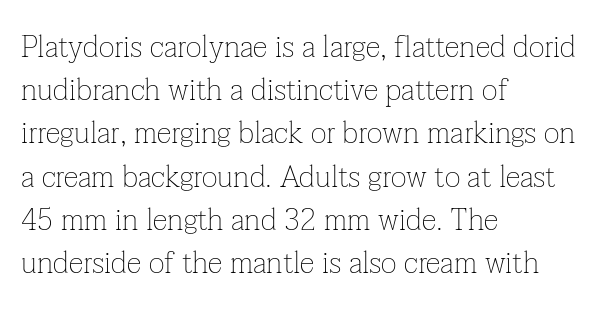
{"serif": "yes", "italic": "no", "bold": "no", "weight": "thin", "width": "normal", "stroke_contrast": "low", "x_height": "medium", "monospaced": "no", "underline": "no", "align": "left", "line_spacing": "normal", "line_spacing_ratio": 1.44, "letter_spacing": "normal", "letter_spacing_em": 0.0, "glyph_px": 30}
